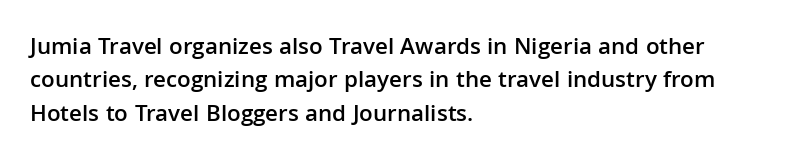
The image shows 24 px text type, upright; set left-aligned, normal line spacing (1.39x), normal letter spacing, not underlined.
